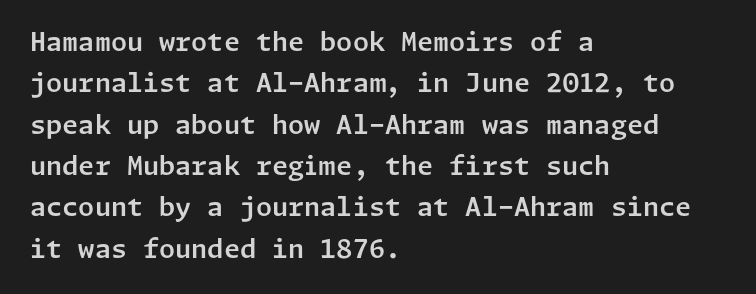
Honestly, there is no underline to notice here at all. Nothing unusual about the tracking: characters are spaced as the font intends. These lines stack with their left ends in a neat column. Posture: vertical. Normally led — the rows are evenly, conventionally spaced.
